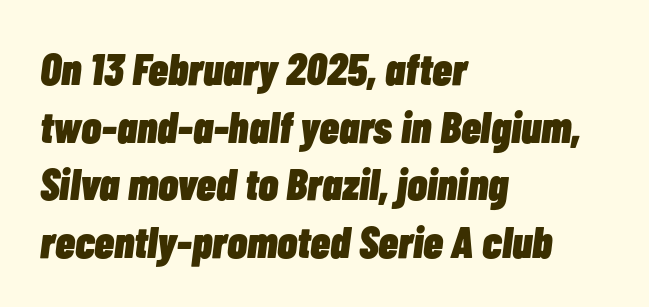
Line beginnings align vertically; line endings do not. The face used here has a pronounced slope to its letters. The rendering uses natural spacing where letterforms have individual widths. Whoever set this chose a conventional vertical rhythm. The words here are not underlined.
